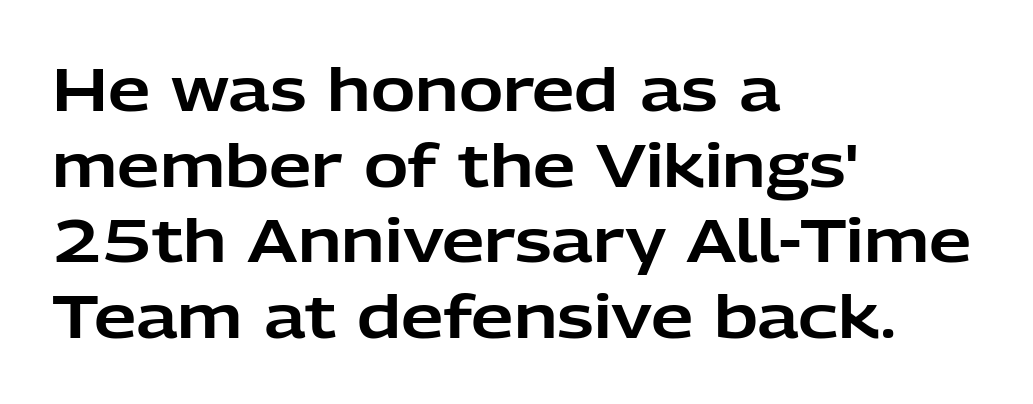
Q: Is the text italic (slanted)? A: No, it is upright.
Q: Is the typeface a serif or a sans-serif typeface? A: Sans-serif.
Q: Is the text underlined? A: No.
Q: How is the paragraph aligned? A: Left-aligned.
Q: Is the spacing between letters normal or unusually wide? A: Normal.
Q: Is the spacing between lines tight, normal or loose? A: Normal.
Q: Width (condensed, normal, or wide)? A: Normal.
Q: Stroke contrast? A: Low.
Q: x-height? A: Medium.
Q: Monospaced? A: No.
